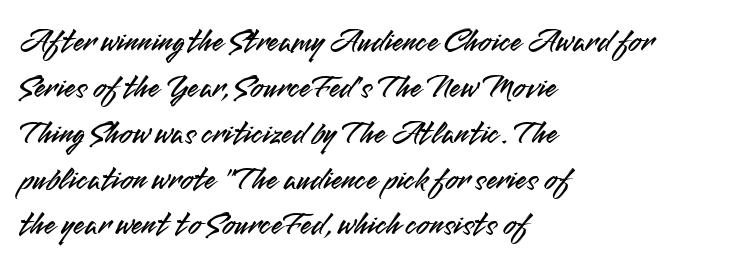
Q: Is the text italic (slanted)? A: Yes.
Q: Is the typeface a serif or a sans-serif typeface? A: Sans-serif.
Q: Is the text underlined? A: No.
Q: How is the paragraph aligned? A: Left-aligned.
Q: Is the spacing between letters normal or unusually wide? A: Normal.
Q: Is the spacing between lines tight, normal or loose? A: Normal.
Q: Width (condensed, normal, or wide)? A: Normal.
Q: Stroke contrast? A: Medium.
Q: x-height? A: Small.
Q: Monospaced? A: No.
